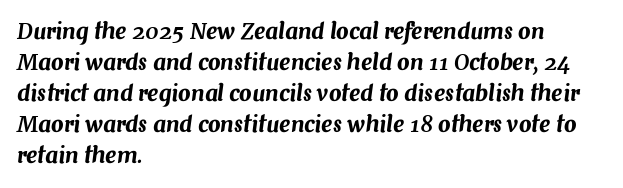
Q: Is the text italic (slanted)? A: Yes, it leans right by about 7 degrees.
Q: Is the text underlined? A: No.
Q: How is the paragraph aligned? A: Left-aligned.
Q: Is the spacing between letters normal or unusually wide? A: Normal.
Q: Is the spacing between lines tight, normal or loose? A: Normal.
